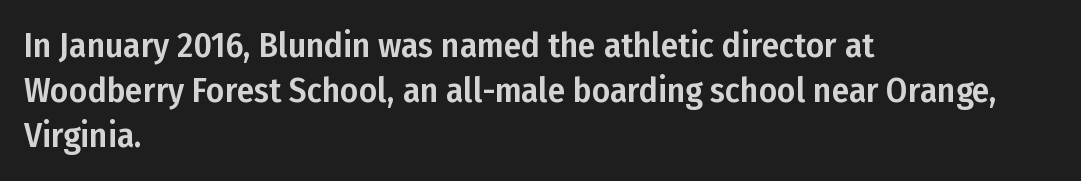
{"serif": "no", "italic": "no", "width": "condensed", "stroke_contrast": "low", "x_height": "medium", "monospaced": "no", "underline": "no", "align": "left", "line_spacing": "normal", "line_spacing_ratio": 1.28, "letter_spacing": "normal", "letter_spacing_em": 0.0, "glyph_px": 35}
